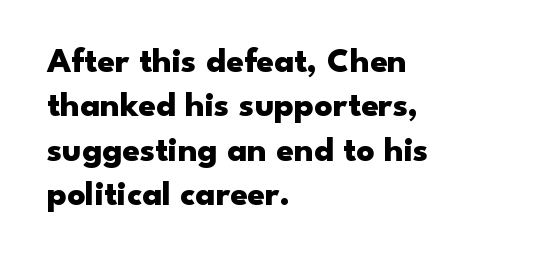
{"serif": "no", "italic": "no", "bold": "yes", "weight": "heavy", "width": "wide", "stroke_contrast": "low", "x_height": "small", "monospaced": "no", "underline": "no", "align": "left", "line_spacing": "normal", "line_spacing_ratio": 1.27, "letter_spacing": "normal", "letter_spacing_em": 0.0, "glyph_px": 35}
